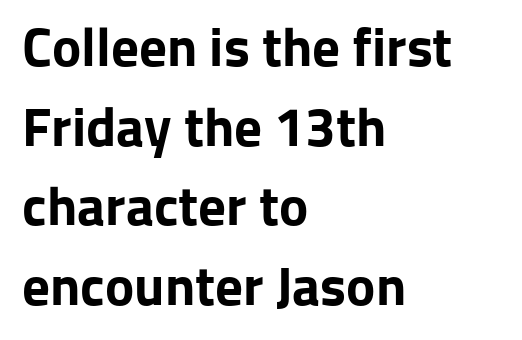
The characters look thick and weighty, a clear bold. Each letter keeps its own natural width here, so spacing adapts to shape. Style check: upright. Left-aligned paragraph, ragged on the right.
